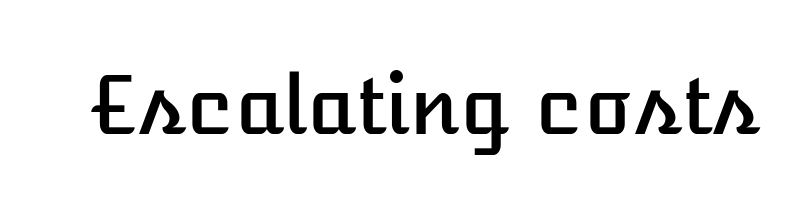
Q: Is the text italic (slanted)? A: No, it is upright.
Q: Is the text underlined? A: No.
Q: Is the spacing between letters normal or unusually wide? A: Normal.
Q: Width (condensed, normal, or wide)? A: Normal.
Q: Stroke contrast? A: Low.
Q: x-height? A: Medium.
Q: Monospaced? A: No.
